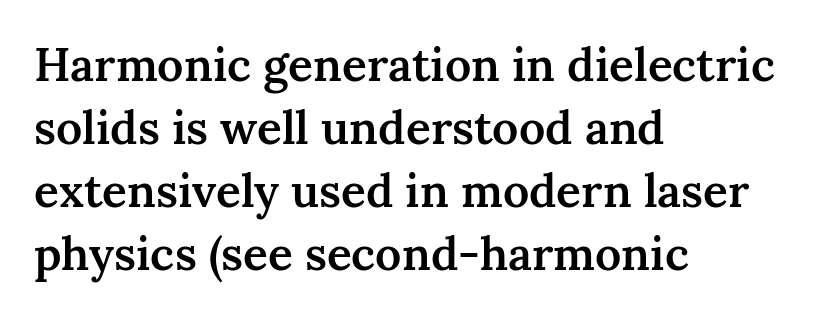
The image shows 46 px semibold serif type, upright; set left-aligned, normal line spacing (1.37x), normal letter spacing, not underlined; medium stroke contrast and a medium x-height.
